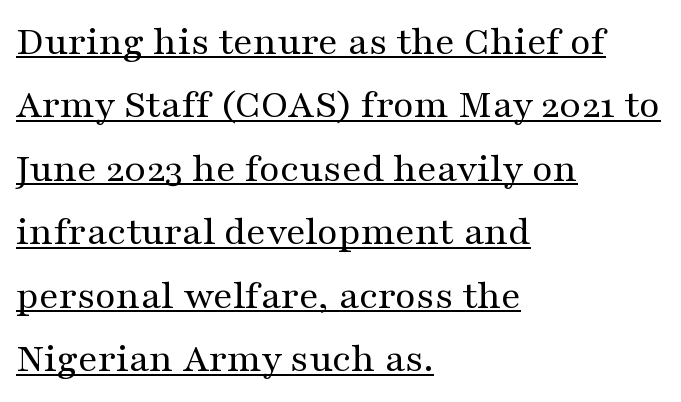
The image shows 42 px regular-weight, wide serif type, upright; set left-aligned, normal line spacing (1.51x), normal letter spacing, underlined; medium stroke contrast and a medium x-height.
